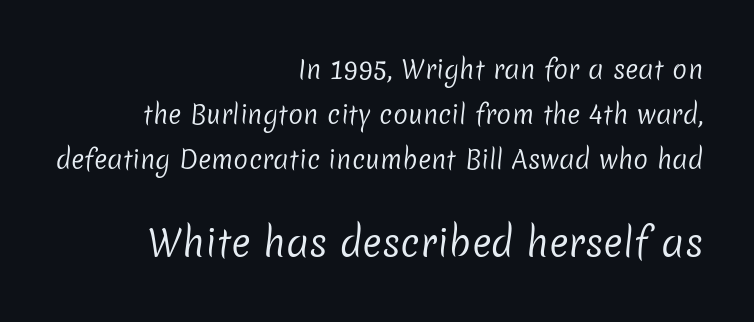
Is the letter spacing exaggerated? No — it looks like the ordinary default. Does the bottom block carry the larger type? Yes, it does. The words here are not underlined. This sample is right-justified, so line beginnings fall wherever the words allow. On a weight scale, this lands at 450 or below.
